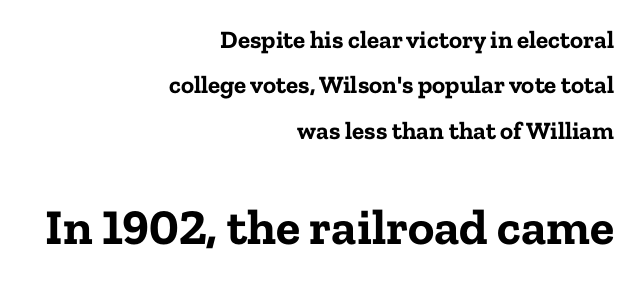
The axis of the letterforms is exactly vertical. Decoration check: the copy has no underline. Bold? Absolutely — the strokes are thick and heavy. Reading down the block, your eye finds every line finishing at a fixed right position. The face used here is rendered with its standard letterfit. Spacing verdict: proportional, widths tailored to each character.
